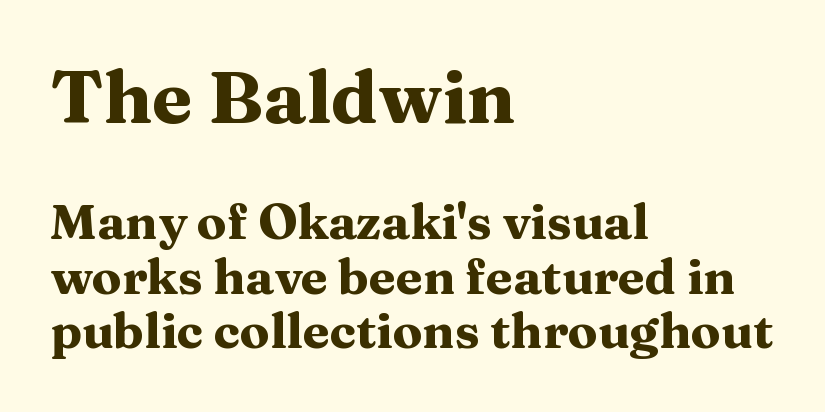
Q: Is the text bold? A: Yes.
Q: Is the text italic (slanted)? A: No, it is upright.
Q: Is the typeface a serif or a sans-serif typeface? A: Serif.
Q: Is the text underlined? A: No.
Q: How is the paragraph aligned? A: Left-aligned.
Q: Is the spacing between letters normal or unusually wide? A: Normal.
Q: Is the spacing between lines tight, normal or loose? A: Tight.
Q: Which block of text is set in a larger size, the first (top) or the second (bottom)? A: The first (top) one.
Q: Width (condensed, normal, or wide)? A: Wide.
Q: Stroke contrast? A: Medium.
Q: x-height? A: Medium.
Q: Monospaced? A: No.
